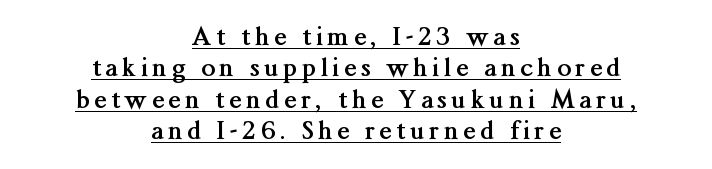
In terms of posture, this sample is upright. Both edges are ragged and mirror each other, which tells us the setting is centered. A baseline rule has been typeset under these characters. This sample keeps an unexceptional amount of space between lines.
